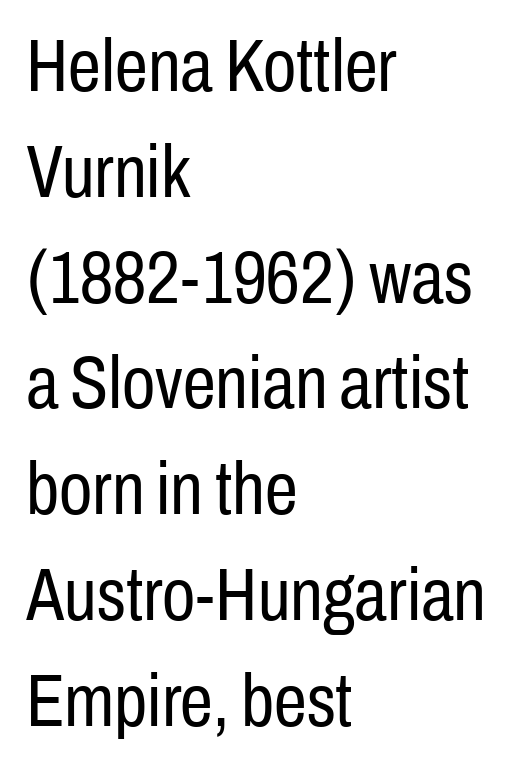
The image shows 74 px regular-weight, condensed sans-serif type, upright; set left-aligned, normal line spacing (1.43x), normal letter spacing, not underlined; low stroke contrast and a medium x-height.
